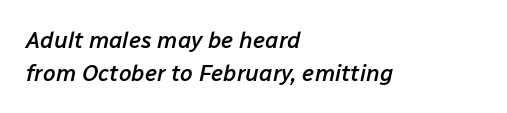
Q: Is the text bold? A: Semi-bold.
Q: Is the text italic (slanted)? A: Yes, it leans right by about 12 degrees.
Q: Is the text underlined? A: No.
Q: How is the paragraph aligned? A: Left-aligned.
Q: Is the spacing between letters normal or unusually wide? A: Normal.
Q: Is the spacing between lines tight, normal or loose? A: Normal.
